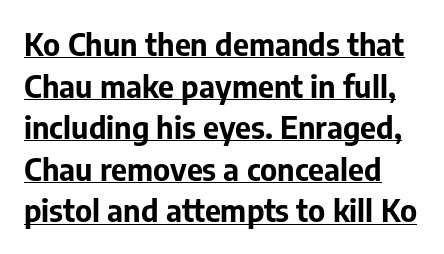
Ascenders rise straight up at ninety degrees. These lines are rendered in a variable-pitch font. How heavy is the stroke? Heavy — this is a bold. A sans-serif font was chosen for this passage. Interline gaps are of average width in this sample.
